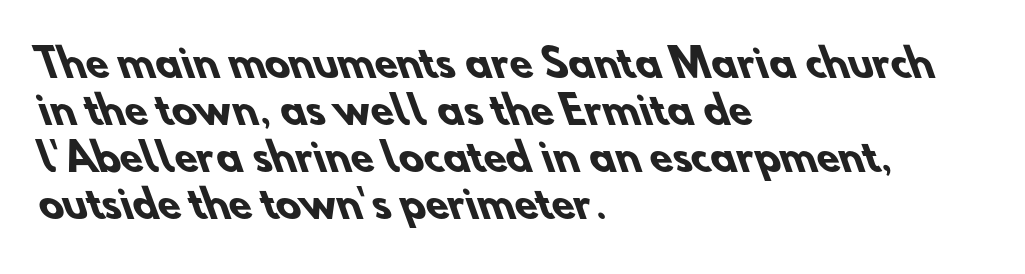
Q: Is the text bold? A: Yes.
Q: Is the typeface a serif or a sans-serif typeface? A: Sans-serif.
Q: Is the text underlined? A: No.
Q: How is the paragraph aligned? A: Left-aligned.
Q: Is the spacing between letters normal or unusually wide? A: Normal.
Q: Is the spacing between lines tight, normal or loose? A: Normal.
Q: Width (condensed, normal, or wide)? A: Normal.
Q: Stroke contrast? A: Low.
Q: x-height? A: Small.
Q: Monospaced? A: No.
